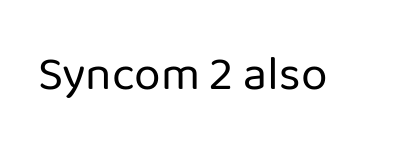
Q: Is the text bold? A: No.
Q: Is the text italic (slanted)? A: No, it is upright.
Q: Is the typeface a serif or a sans-serif typeface? A: Sans-serif.
Q: Is the text underlined? A: No.
Q: Is the spacing between letters normal or unusually wide? A: Normal.
Q: Width (condensed, normal, or wide)? A: Normal.
Q: Stroke contrast? A: Low.
Q: x-height? A: Medium.
Q: Monospaced? A: No.
